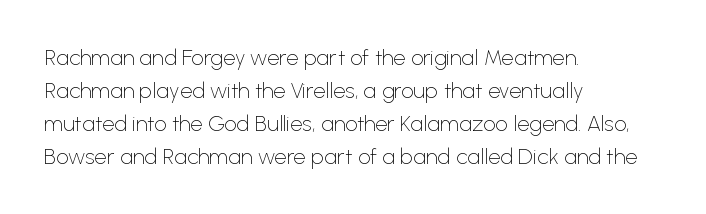
The image shows 22 px text type, upright; set left-aligned, normal line spacing (1.5x), normal letter spacing, not underlined.
